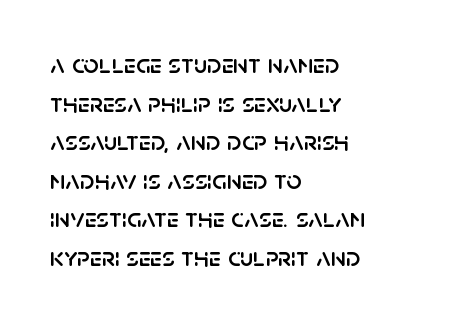
Tracking value appears to be zero — textbook default spacing. The font's upright variant was chosen for this text. Alignment: flush left. Rows of type keep a routine distance in the vertical direction. This rendering features lettering with no underline.
